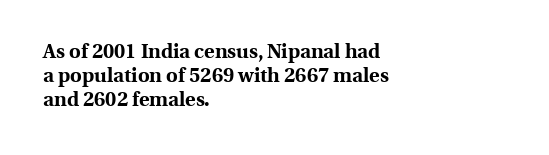
Q: Is the text bold? A: Yes.
Q: Is the text italic (slanted)? A: No, it is upright.
Q: Is the text underlined? A: No.
Q: How is the paragraph aligned? A: Left-aligned.
Q: Is the spacing between letters normal or unusually wide? A: Normal.
